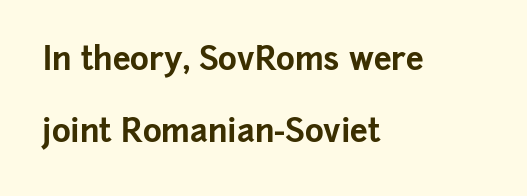
The image shows 32 px bold sans-serif type, upright; set left-aligned, loose line spacing (2.26x), normal letter spacing, not underlined; low stroke contrast and a medium x-height.
